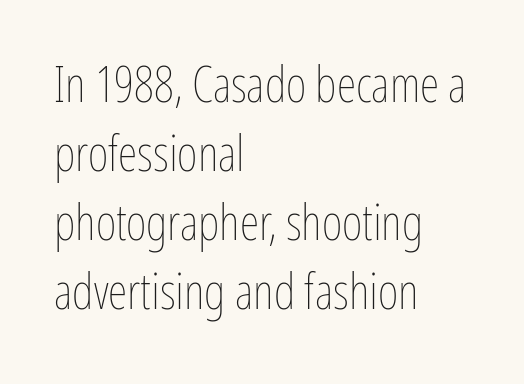
Q: Is the text bold? A: No.
Q: Is the text italic (slanted)? A: No, it is upright.
Q: Is the text underlined? A: No.
Q: How is the paragraph aligned? A: Left-aligned.
Q: Is the spacing between letters normal or unusually wide? A: Normal.
Q: Is the spacing between lines tight, normal or loose? A: Normal.
Q: Width (condensed, normal, or wide)? A: Condensed.
Q: Stroke contrast? A: Low.
Q: x-height? A: Medium.
Q: Monospaced? A: No.
